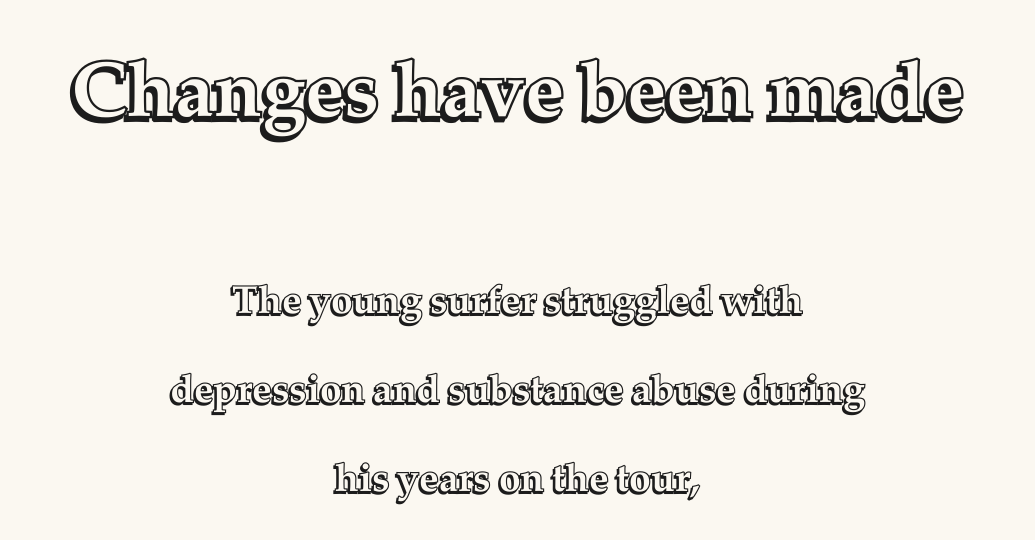
The image shows 78 px text type, upright; set centered, loose line spacing (2.27x), normal letter spacing, not underlined; the first (top) block is 2.0x larger; a medium x-height.
